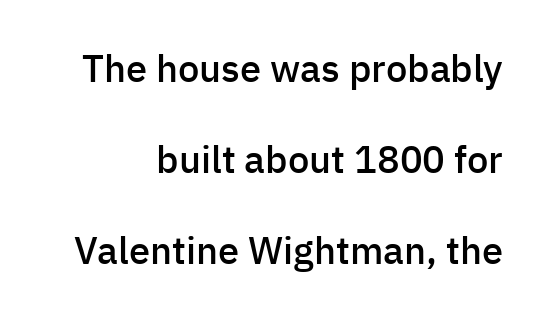
{"serif": "no", "italic": "no", "bold": "semi", "weight": "semibold", "width": "normal", "stroke_contrast": "low", "x_height": "medium", "monospaced": "no", "underline": "no", "line_spacing": "loose", "line_spacing_ratio": 2.4, "letter_spacing": "normal", "letter_spacing_em": 0.0, "glyph_px": 38}
